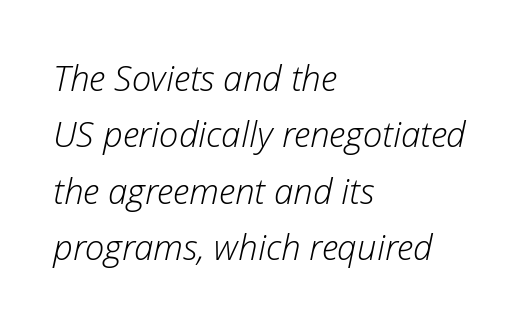
Q: Is the text bold? A: No.
Q: Is the text italic (slanted)? A: Yes, it leans right by about 12 degrees.
Q: Is the text underlined? A: No.
Q: How is the paragraph aligned? A: Left-aligned.
Q: Is the spacing between letters normal or unusually wide? A: Normal.
Q: Is the spacing between lines tight, normal or loose? A: Normal.
Q: Width (condensed, normal, or wide)? A: Normal.
Q: Stroke contrast? A: Low.
Q: x-height? A: Medium.
Q: Monospaced? A: No.
